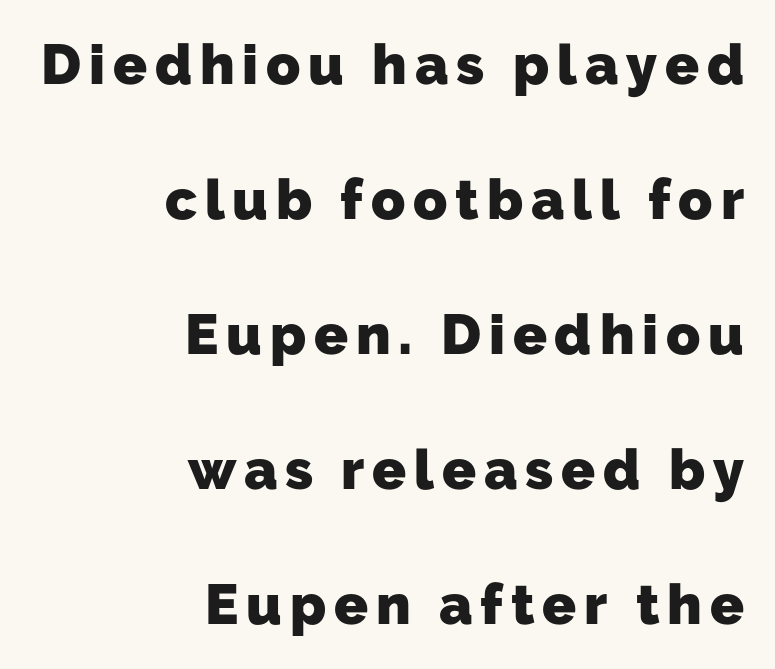
{"serif": "no", "bold": "yes", "weight": "heavy", "width": "normal", "stroke_contrast": "low", "x_height": "medium", "monospaced": "no", "underline": "no", "align": "right", "line_spacing": "loose", "line_spacing_ratio": 2.41, "glyph_px": 56}
